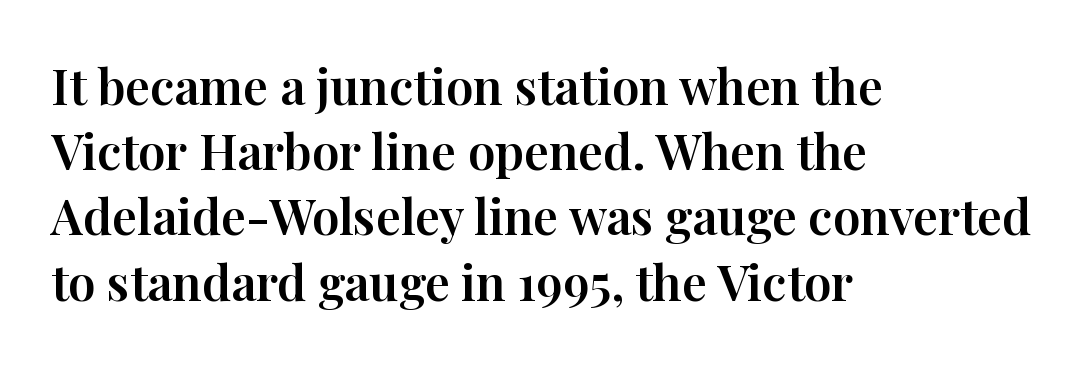
{"serif": "yes", "italic": "no", "width": "normal", "stroke_contrast": "high", "x_height": "medium", "monospaced": "no", "underline": "no", "align": "left", "line_spacing": "normal", "line_spacing_ratio": 1.33, "letter_spacing": "normal", "letter_spacing_em": 0.0, "glyph_px": 49}
